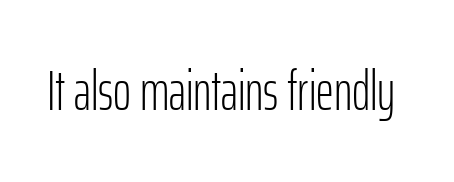
The image shows 55 px light, condensed sans-serif type, upright; set normal letter spacing, not underlined; low stroke contrast and a medium x-height.
